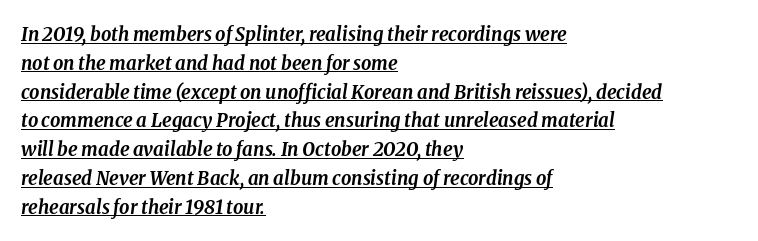
The image shows 20 px bold type, italic (leaning right); set left-aligned, normal line spacing (1.44x), normal letter spacing, underlined.
